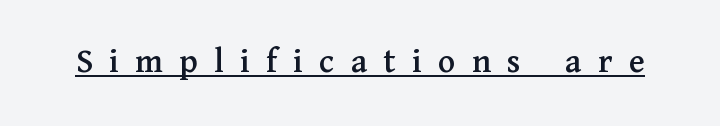
Q: Is the text italic (slanted)? A: No, it is upright.
Q: Is the typeface a serif or a sans-serif typeface? A: Serif.
Q: Is the text underlined? A: Yes.
Q: Is the spacing between letters normal or unusually wide? A: Unusually wide.
Q: Width (condensed, normal, or wide)? A: Normal.
Q: Stroke contrast? A: Medium.
Q: x-height? A: Medium.
Q: Monospaced? A: No.
